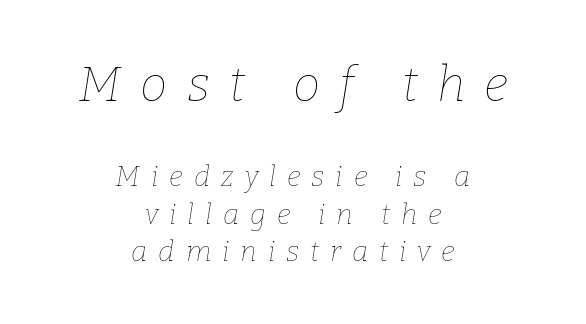
Stems here are at most as thick as an everyday book face. Observe the wide spacing: letters keep a clear distance from each other. Summary of vertical rhythm: regular, with standard interline spacing. The first block has been scaled up relative to the second. Plain, unruled lines of type.
